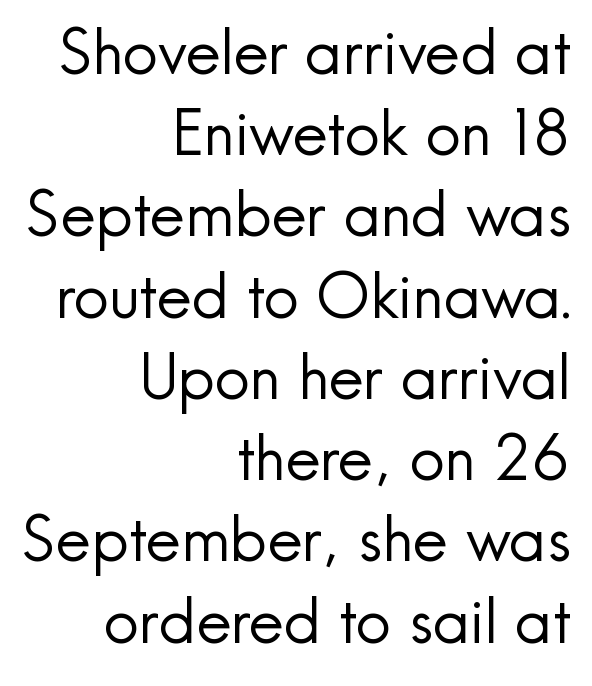
{"serif": "no", "italic": "no", "bold": "no", "weight": "regular", "width": "normal", "x_height": "small", "monospaced": "no", "underline": "no", "align": "right", "line_spacing": "normal", "line_spacing_ratio": 1.31, "letter_spacing": "normal", "letter_spacing_em": 0.0, "glyph_px": 62}
